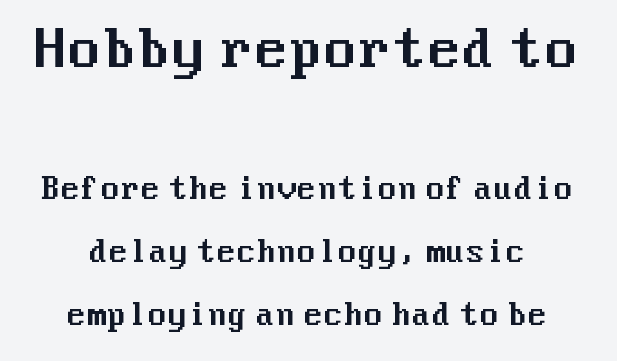
{"serif": "no", "italic": "no", "width": "normal", "stroke_contrast": "medium", "x_height": "medium", "underline": "no", "line_spacing": "loose", "line_spacing_ratio": 2.17, "letter_spacing": "normal", "letter_spacing_em": 0.0, "larger_block": "first", "size_ratio": 1.72, "glyph_px": 50}
